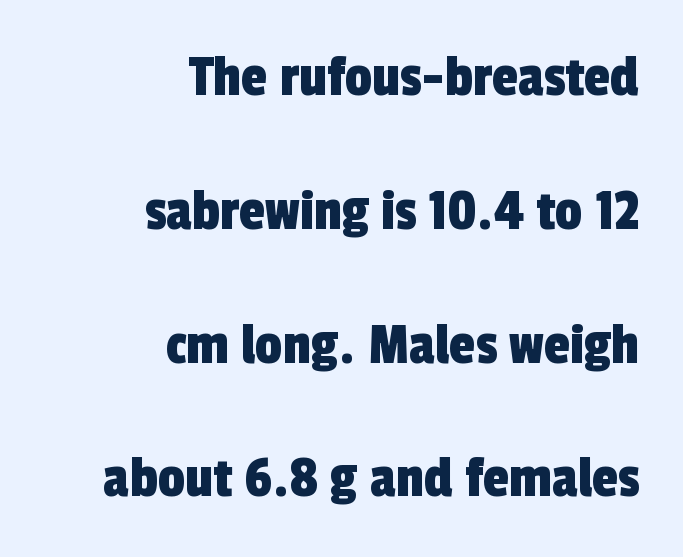
The image shows 60 px condensed sans-serif type; set right-aligned, loose line spacing (2.23x), normal letter spacing, not underlined; a medium x-height.
